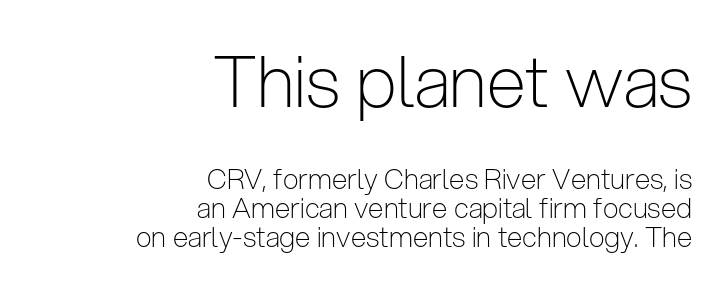
The image shows 71 px light, condensed sans-serif type, upright; set right-aligned, tight line spacing (1.03x), normal letter spacing, not underlined; the first (top) block is 2.54x larger; low stroke contrast and a medium x-height.
